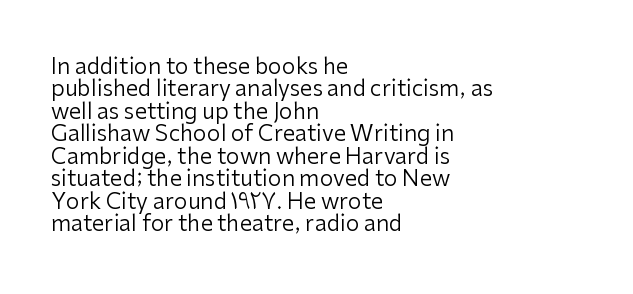
{"italic": "no", "bold": "no", "underline": "no", "align": "left", "line_spacing": "tight", "line_spacing_ratio": 1.02, "letter_spacing": "normal", "letter_spacing_em": 0.0, "glyph_px": 22}
